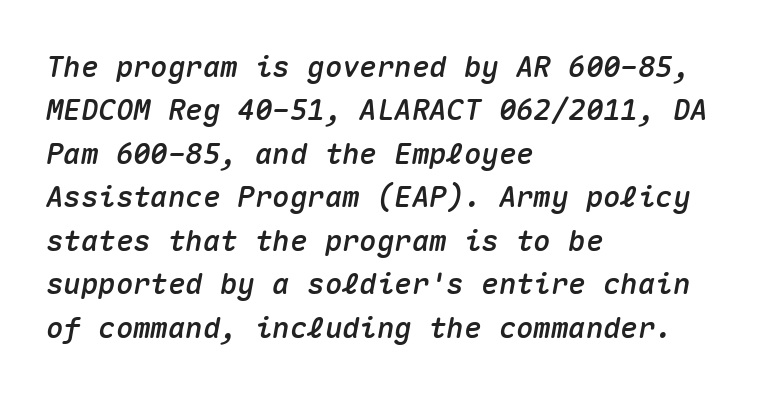
It's the slanting kind of type. How are the letters spaced? Ordinarily, with no added tracking. The passage shown stacks its lines at a standard gap. Honestly, there is no underline to notice here at all.
